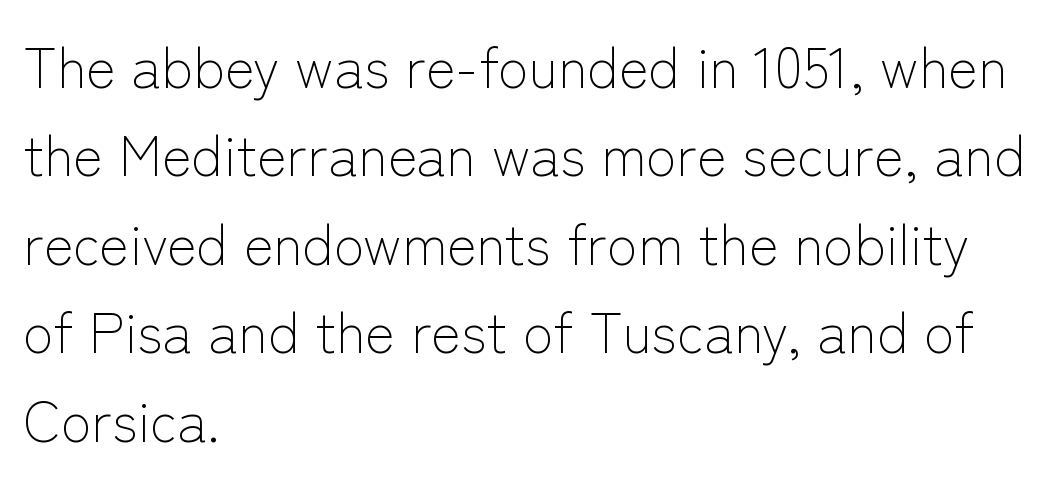
The image shows 56 px light sans-serif type, upright; set left-aligned, normal line spacing (1.58x), normal letter spacing, not underlined; low stroke contrast and a medium x-height.
